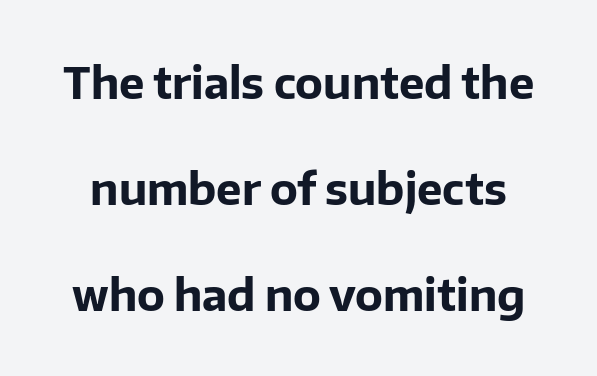
The image shows 43 px bold sans-serif type, upright; set loose line spacing (2.47x), normal letter spacing, not underlined; low stroke contrast and a medium x-height.
